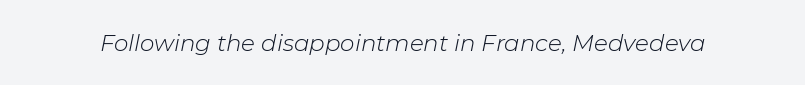
The image shows 23 px text type, italic (leaning right); set normal letter spacing, not underlined.
